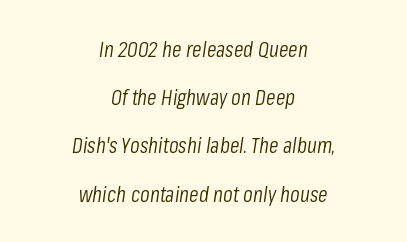
Line spacing here is loose. Quick note: italic. No word sits above an underline. The text block is weighted toward neither margin, spreading evenly from the middle. The cut favours lightness, reaching ordinary text weight at its darkest. The letters sit at their default tracking, neither squeezed nor spread.
